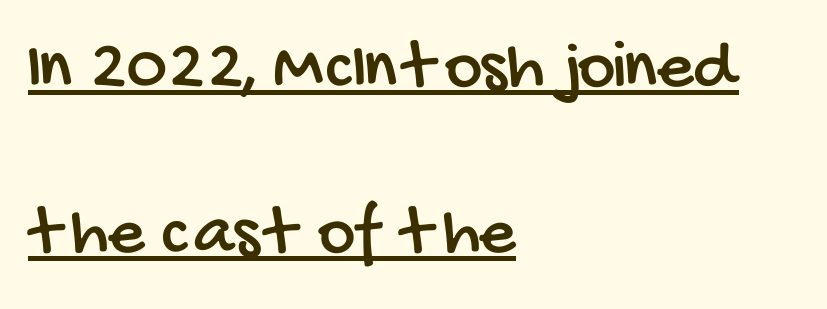
A baseline rule has been typeset under these characters. Visually the block forms a straight wall on the left and a jagged coastline on the right. These lines are rendered in a variable-pitch font. What stands out about the letter spacing? Nothing — it is the standard amount. The face used here is a sans, in the tradition of grotesques and geometrics. Widely set lines give the paragraph a tall, airy silhouette.
